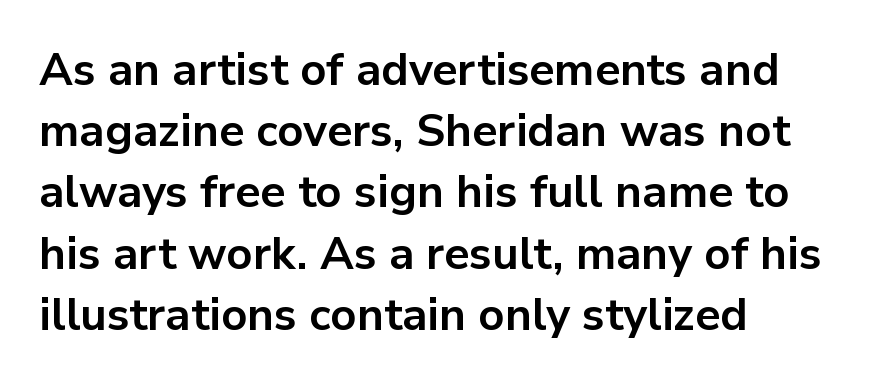
Heft: maximum for text — a bold. Is the block centered? No — it sits flush against the left margin. The designer went with a sans here, leaving each stem footless. Think of a printed novel: that variable character pitch is what you see here.
